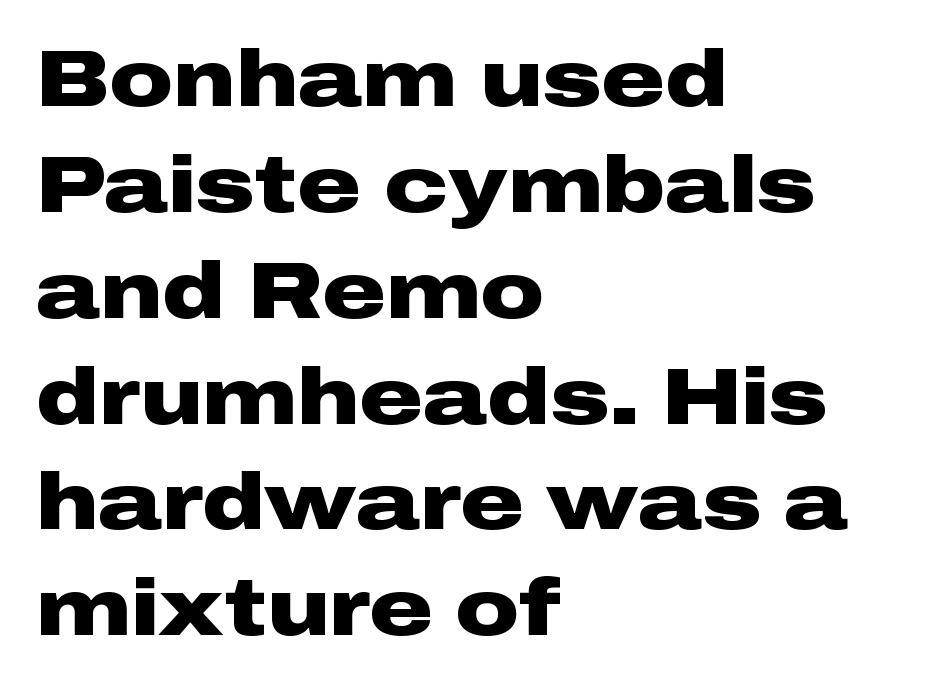
{"serif": "no", "italic": "no", "bold": "yes", "weight": "heavy", "width": "wide", "stroke_contrast": "low", "x_height": "medium", "monospaced": "no", "underline": "no", "align": "left", "line_spacing": "normal", "line_spacing_ratio": 1.34, "letter_spacing": "normal", "letter_spacing_em": 0.0, "glyph_px": 79}
